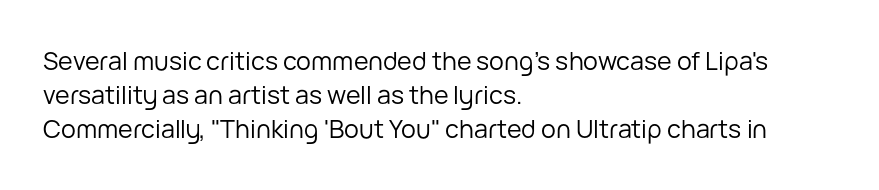
{"italic": "no", "bold": "no", "underline": "no", "align": "left", "line_spacing": "normal", "line_spacing_ratio": 1.37, "letter_spacing": "normal", "letter_spacing_em": 0.0, "glyph_px": 25}
